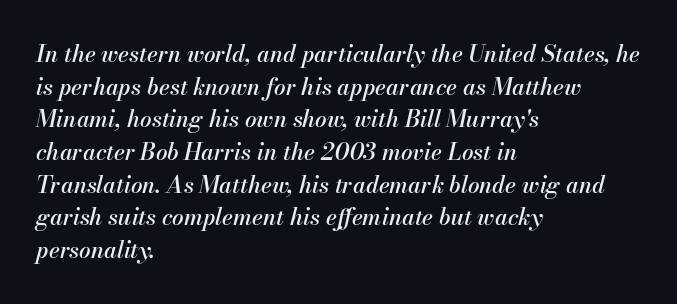
{"italic": "yes", "lean": "right", "slant_degrees": 13, "underline": "no", "align": "left", "line_spacing": "normal", "line_spacing_ratio": 1.42, "letter_spacing": "normal", "letter_spacing_em": 0.0, "glyph_px": 23}
